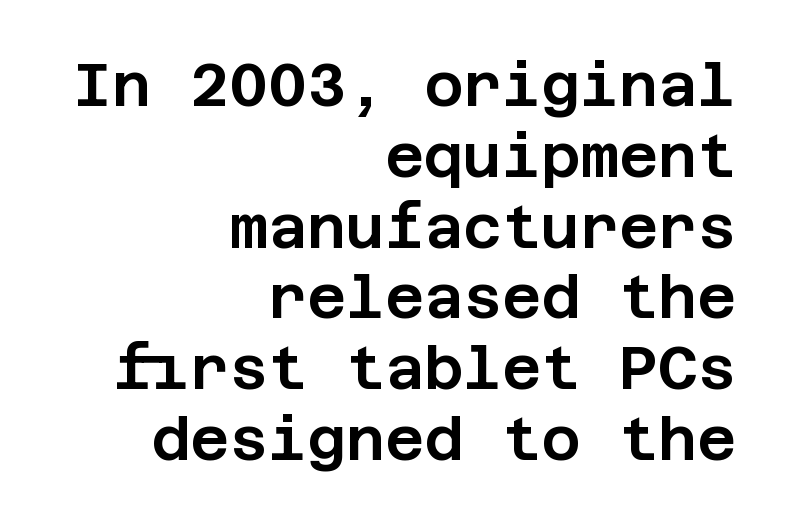
This sample uses a sans-serif face. Only glyphs here, with clear space below each row. The lettering holds an erect, upright posture throughout. The type is set solid horizontally, with unmodified tracking. The text block is weighted toward the right margin, trailing off unevenly leftward.
